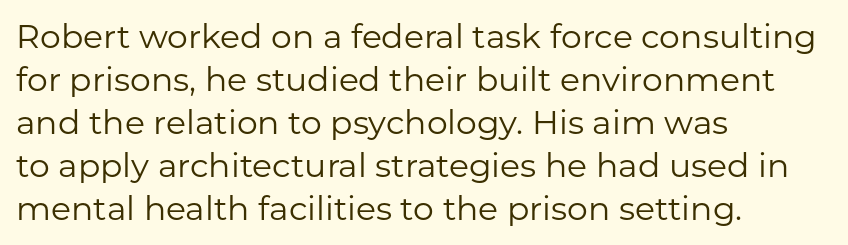
Reading down the block, your eye returns to a fixed left position each line. The type sits square on the baseline with zero lean. Rows of type keep a routine distance in the vertical direction. Tracking value appears to be zero — textbook default spacing.
